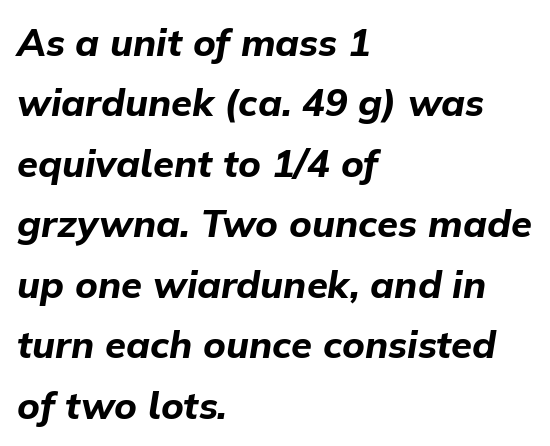
Q: Is the text bold? A: Yes.
Q: Is the text italic (slanted)? A: Yes, it leans right by about 9 degrees.
Q: Is the text underlined? A: No.
Q: How is the paragraph aligned? A: Left-aligned.
Q: Is the spacing between letters normal or unusually wide? A: Normal.
Q: Is the spacing between lines tight, normal or loose? A: Normal.
Q: Width (condensed, normal, or wide)? A: Normal.
Q: Stroke contrast? A: Low.
Q: x-height? A: Medium.
Q: Monospaced? A: No.
